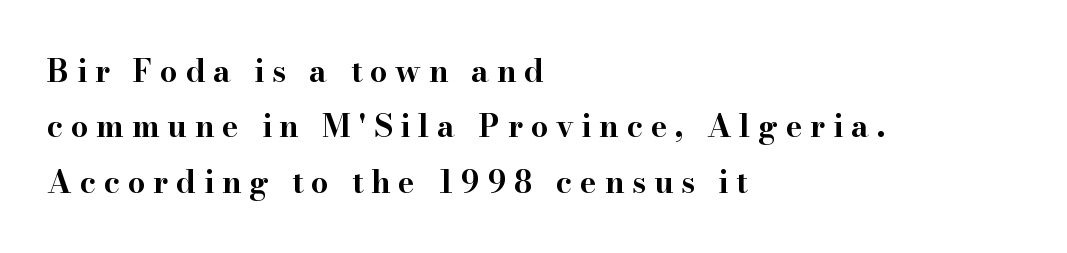
{"serif": "yes", "italic": "no", "bold": "yes", "weight": "bold", "width": "wide", "stroke_contrast": "high", "x_height": "small", "monospaced": "no", "underline": "no", "align": "left", "line_spacing_ratio": 1.79, "letter_spacing": "wide", "letter_spacing_em": 0.25, "glyph_px": 31}
